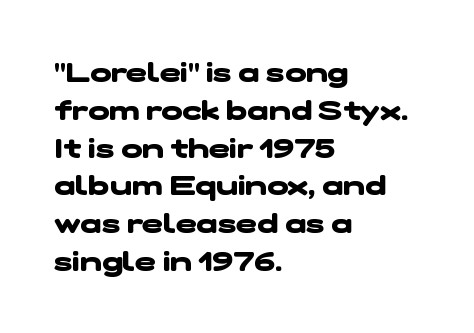
{"serif": "no", "bold": "yes", "weight": "heavy", "width": "wide", "stroke_contrast": "low", "x_height": "medium", "monospaced": "no", "underline": "no", "align": "left", "line_spacing": "normal", "line_spacing_ratio": 1.35, "letter_spacing": "normal", "letter_spacing_em": 0.0, "glyph_px": 28}
